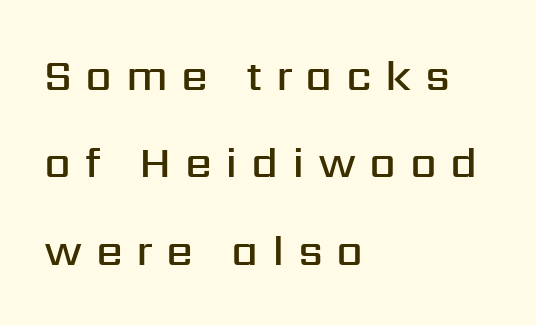
Regarding serifs, this sample does without them. The passage shown is not underscored anywhere. The rendering inserts visible extra space after every character. Rows of type keep a wide berth in the vertical direction. This sample has the flowing, uneven cadence of proportional lettering. Notice how the stems are strictly vertical — no italics here.
